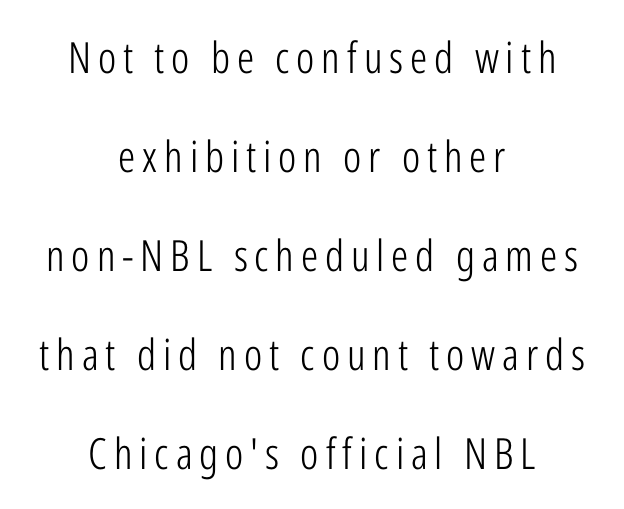
The image shows 43 px light, condensed sans-serif type, upright; set centered, loose line spacing (2.3x), not underlined; low stroke contrast and a medium x-height.
